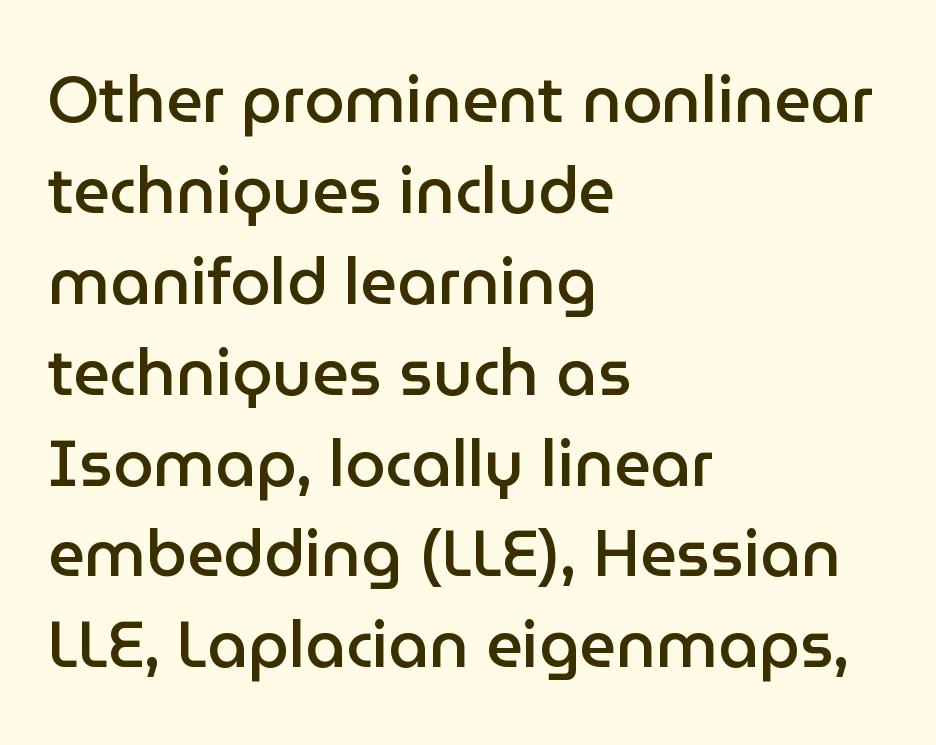
Q: Is the text bold? A: Semi-bold.
Q: Is the text italic (slanted)? A: No, it is upright.
Q: Is the typeface a serif or a sans-serif typeface? A: Sans-serif.
Q: Is the text underlined? A: No.
Q: How is the paragraph aligned? A: Left-aligned.
Q: Is the spacing between letters normal or unusually wide? A: Normal.
Q: Is the spacing between lines tight, normal or loose? A: Normal.
Q: Width (condensed, normal, or wide)? A: Normal.
Q: Stroke contrast? A: Low.
Q: x-height? A: Medium.
Q: Monospaced? A: No.
